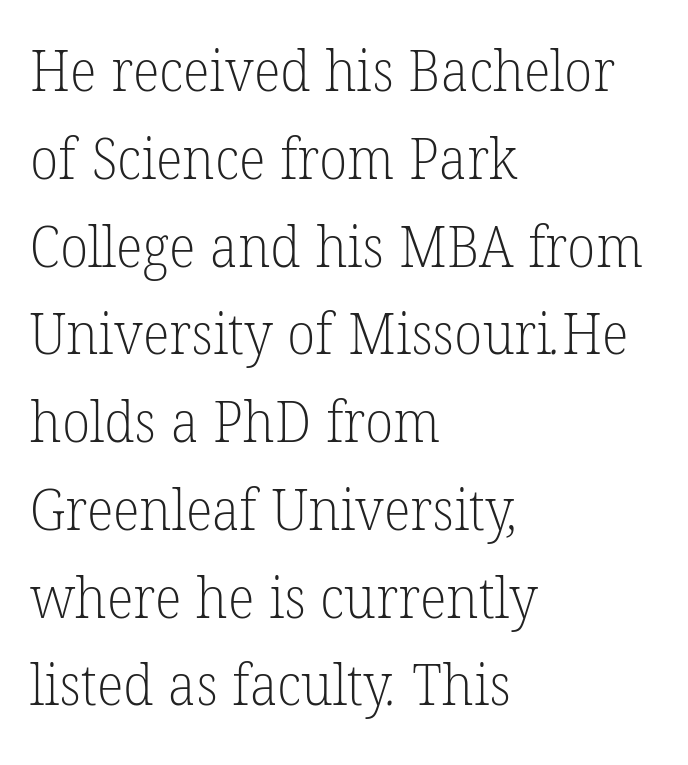
{"serif": "yes", "bold": "no", "weight": "light", "width": "normal", "stroke_contrast": "low", "x_height": "medium", "monospaced": "no", "underline": "no", "align": "left", "line_spacing": "normal", "line_spacing_ratio": 1.54, "letter_spacing": "normal", "letter_spacing_em": 0.0, "glyph_px": 57}
